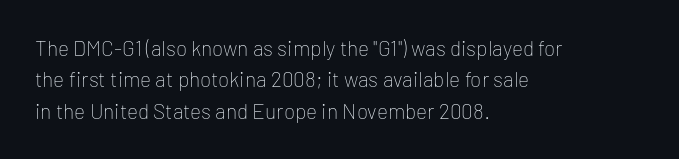
{"italic": "no", "bold": "no", "underline": "no", "align": "left", "line_spacing": "normal", "line_spacing_ratio": 1.49, "letter_spacing": "normal", "letter_spacing_em": 0.0, "glyph_px": 21}
